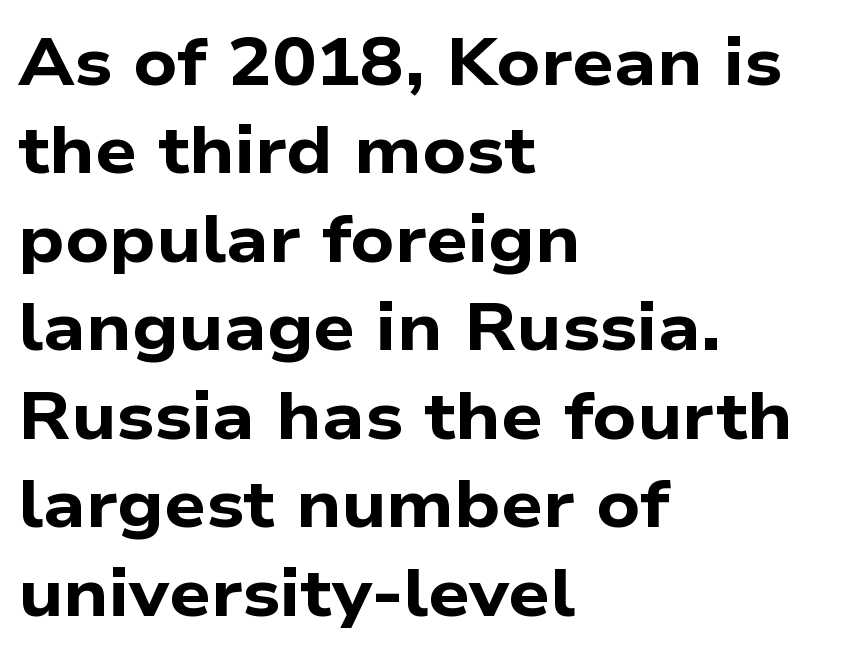
The image shows 66 px bold, wide sans-serif type; set left-aligned, normal line spacing (1.34x), normal letter spacing, not underlined; low stroke contrast and a medium x-height.
